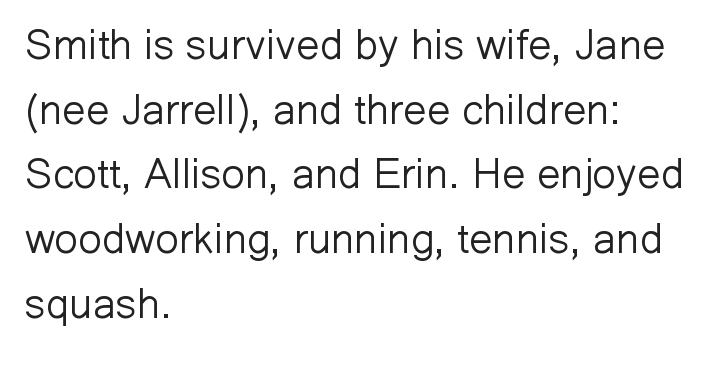
Q: Is the text bold? A: No.
Q: Is the text italic (slanted)? A: No, it is upright.
Q: Is the typeface a serif or a sans-serif typeface? A: Sans-serif.
Q: Is the text underlined? A: No.
Q: How is the paragraph aligned? A: Left-aligned.
Q: Is the spacing between letters normal or unusually wide? A: Normal.
Q: Is the spacing between lines tight, normal or loose? A: Normal.
Q: Width (condensed, normal, or wide)? A: Normal.
Q: Stroke contrast? A: Low.
Q: x-height? A: Medium.
Q: Monospaced? A: No.
